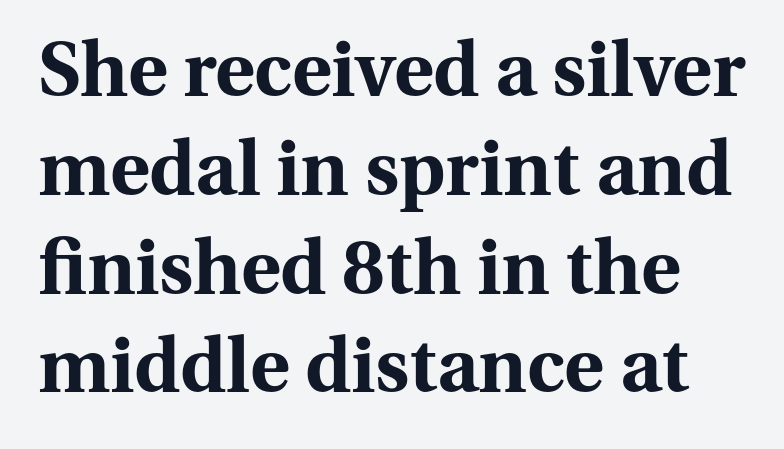
The image shows 76 px bold serif type, upright; set normal line spacing (1.3x), normal letter spacing, not underlined; medium stroke contrast and a medium x-height.
